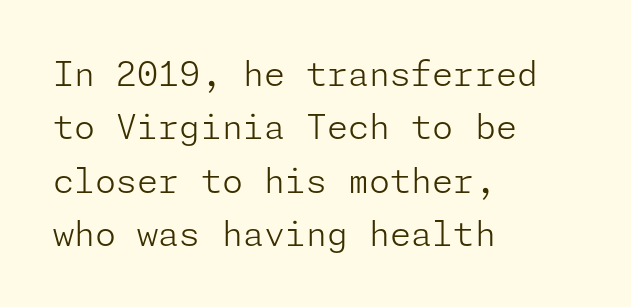
Visually the block forms a straight wall on the left and a jagged coastline on the right. This sample uses plain, unmodified letter spacing. Check where the strokes stop: nothing finishes them off — pure sans. The specimen omits any rule beneath the text block's lines. Quick note: interline space is typical. When letters stand straight like this, we call the style roman or upright.
